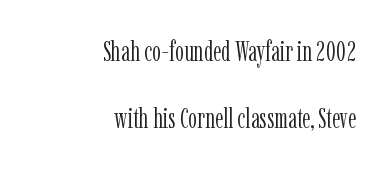
A serif font was chosen for this passage. The letters advance in unequal steps, a hallmark of proportional type. Stems here are at most as thick as an everyday book face. Standard letterfit; no display-style spreading of the glyphs. Compared with typical paragraphs, the rows here are farther apart.
